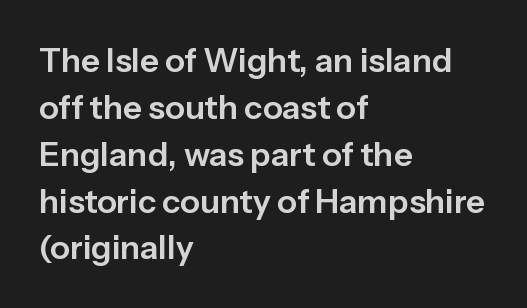
The image shows 33 px sans-serif type, upright; set left-aligned, normal line spacing (1.42x), normal letter spacing, not underlined; low stroke contrast and a medium x-height.
